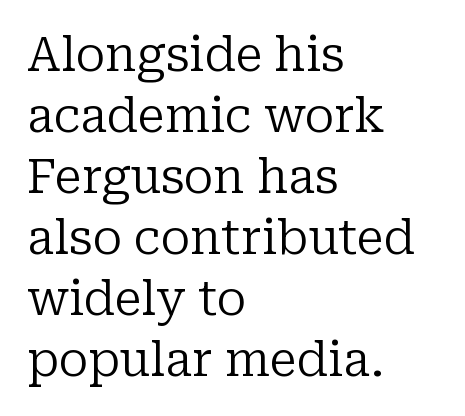
Regarding serifs, this sample has them. Does extra space separate the letters? No, they use regular spacing. Here the designer chose a conventional face with non-uniform glyph widths. Heft: none added — not bold. The strip under each line holds only bare page.
